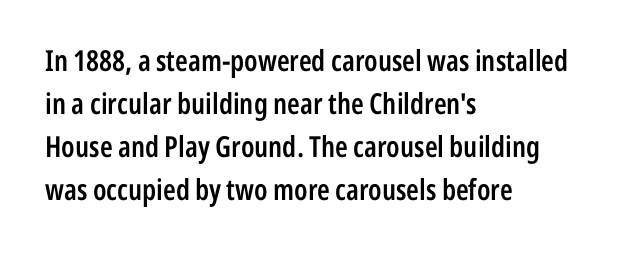
The image shows 29 px semibold, condensed sans-serif type, upright; set left-aligned, normal line spacing (1.48x), normal letter spacing, not underlined; low stroke contrast and a medium x-height.
